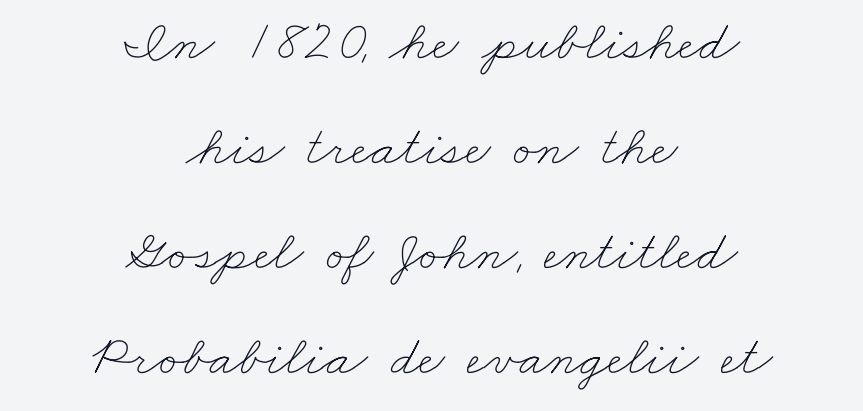
Q: Is the text bold? A: No.
Q: Is the text underlined? A: No.
Q: How is the paragraph aligned? A: Centered.
Q: Is the spacing between letters normal or unusually wide? A: Normal.
Q: Width (condensed, normal, or wide)? A: Wide.
Q: Stroke contrast? A: Low.
Q: x-height? A: Small.
Q: Monospaced? A: No.
